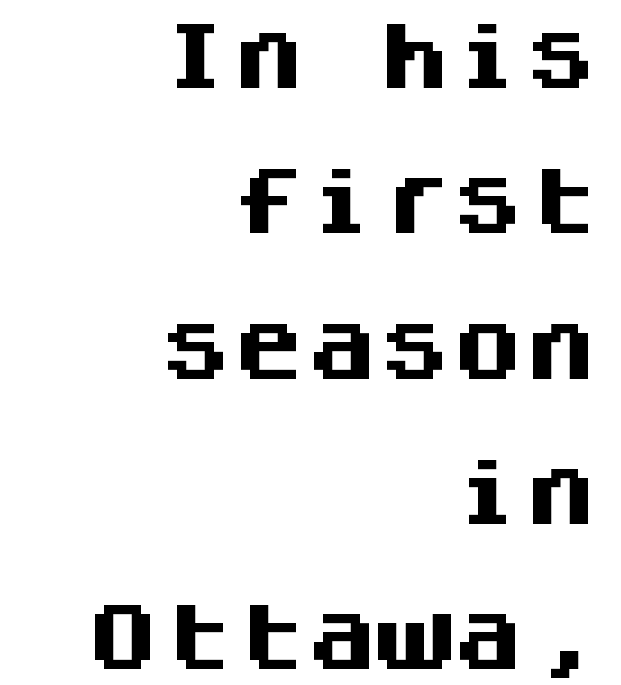
Strong, thick strokes mark this as bold type. Rule under the text: the space is simply empty. Students, note that the glyphs here touch the page at normal intervals. Successive baselines arrive slowly, with a big drop between each. Every character here occupies the same horizontal width, giving the sample a typewriter-like rhythm. The type sits square on the baseline with zero lean.
